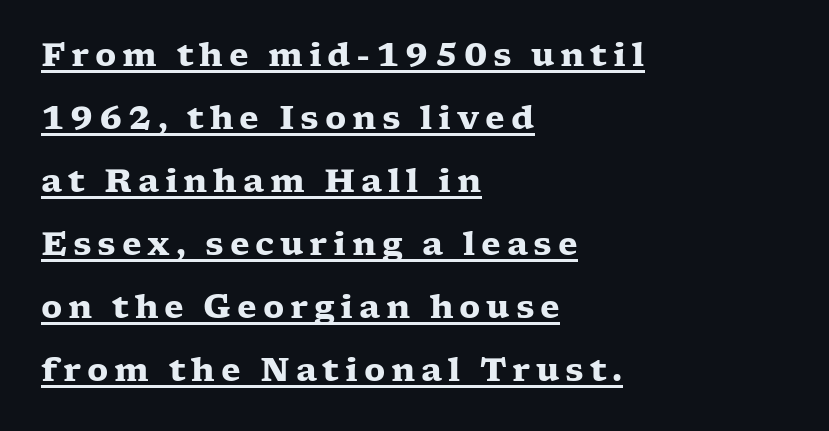
Q: Is the text bold? A: Yes.
Q: Is the text italic (slanted)? A: No, it is upright.
Q: Is the typeface a serif or a sans-serif typeface? A: Serif.
Q: Is the text underlined? A: Yes.
Q: How is the paragraph aligned? A: Left-aligned.
Q: Is the spacing between lines tight, normal or loose? A: Loose.
Q: Width (condensed, normal, or wide)? A: Wide.
Q: Stroke contrast? A: Low.
Q: x-height? A: Medium.
Q: Monospaced? A: No.
